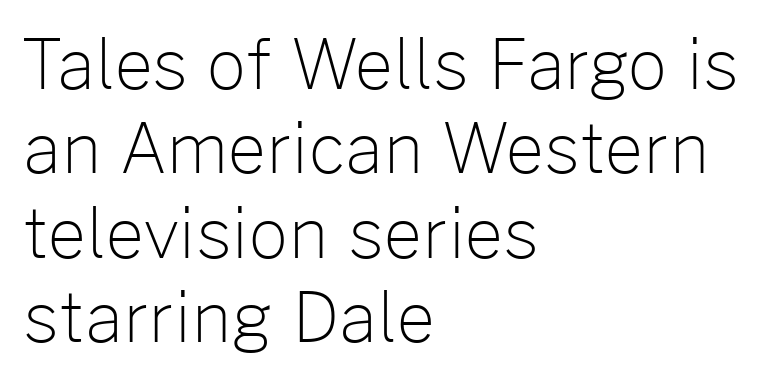
Each letter keeps its own natural width here, so spacing adapts to shape. The tracking reads as untouched default to a designer's eye. The typesetter chose a ragged-right arrangement here. If you drew a line through each stem, it would be perfectly vertical. Letterform terminals end flat and unadorned throughout the passage.
